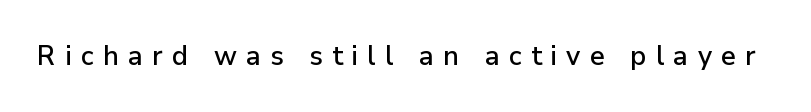
Q: Is the text italic (slanted)? A: No, it is upright.
Q: Is the text underlined? A: No.
Q: Is the spacing between letters normal or unusually wide? A: Unusually wide.
